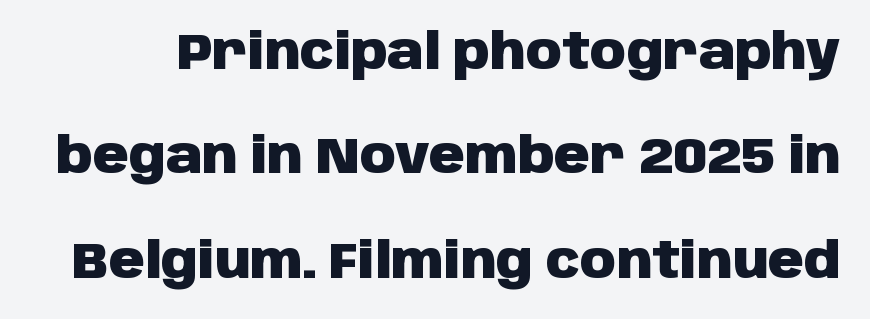
Q: Is the text bold? A: Yes.
Q: Is the text italic (slanted)? A: No, it is upright.
Q: Is the typeface a serif or a sans-serif typeface? A: Sans-serif.
Q: Is the text underlined? A: No.
Q: Is the spacing between letters normal or unusually wide? A: Normal.
Q: Is the spacing between lines tight, normal or loose? A: Loose.
Q: Width (condensed, normal, or wide)? A: Normal.
Q: Stroke contrast? A: Low.
Q: x-height? A: Large.
Q: Monospaced? A: No.
